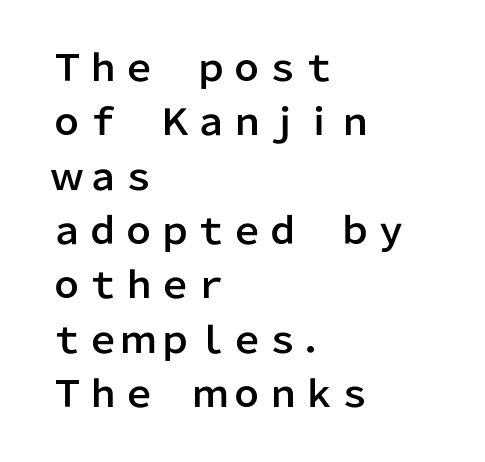
Every row of glyphs begins at an identical x-position on the left. How are the letters spaced? Ordinarily, with no added tracking. Note the varied advance widths — an 'i' is clearly narrower than an 'm'. Lines of text with bare space underneath.
